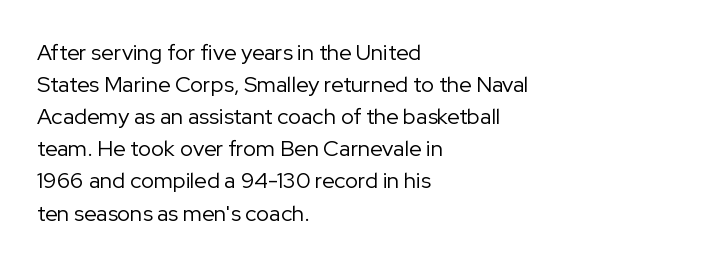
The image shows 22 px text type, upright; set left-aligned, normal line spacing (1.46x), normal letter spacing, not underlined.
